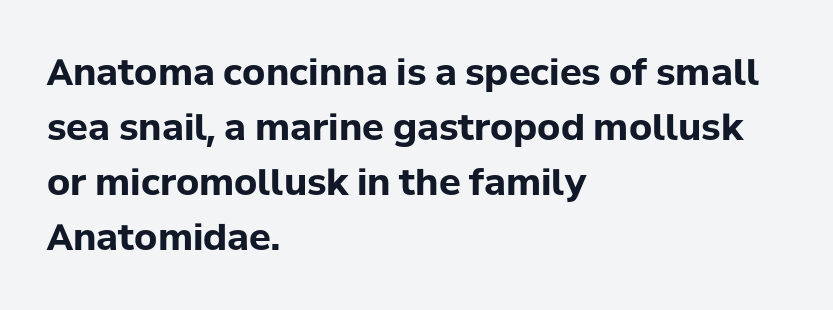
{"serif": "no", "italic": "no", "bold": "yes", "weight": "bold", "width": "normal", "stroke_contrast": "low", "x_height": "medium", "monospaced": "no", "underline": "no", "align": "left", "line_spacing": "normal", "line_spacing_ratio": 1.53, "letter_spacing": "normal", "letter_spacing_em": 0.0, "glyph_px": 36}
